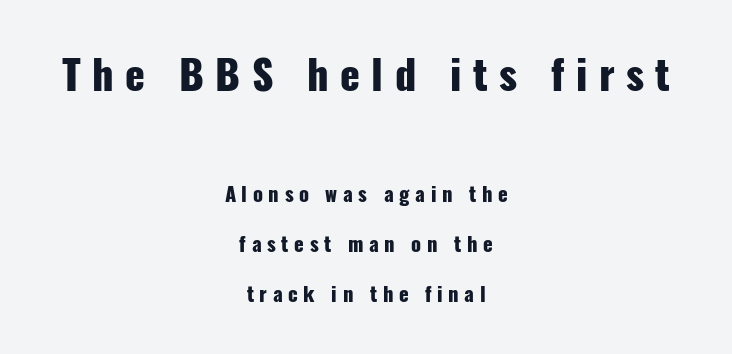
Q: Is the text bold? A: Yes.
Q: Is the text italic (slanted)? A: No, it is upright.
Q: Is the typeface a serif or a sans-serif typeface? A: Sans-serif.
Q: Is the text underlined? A: No.
Q: How is the paragraph aligned? A: Centered.
Q: Is the spacing between letters normal or unusually wide? A: Unusually wide.
Q: Is the spacing between lines tight, normal or loose? A: Loose.
Q: Which block of text is set in a larger size, the first (top) or the second (bottom)? A: The first (top) one.
Q: Width (condensed, normal, or wide)? A: Condensed.
Q: Stroke contrast? A: Low.
Q: x-height? A: Medium.
Q: Monospaced? A: No.
